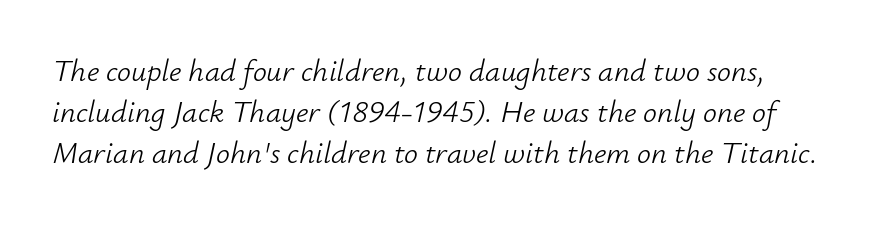
The image shows 31 px light type, italic (leaning right); set normal line spacing (1.33x), normal letter spacing, not underlined; low stroke contrast and a small x-height.
